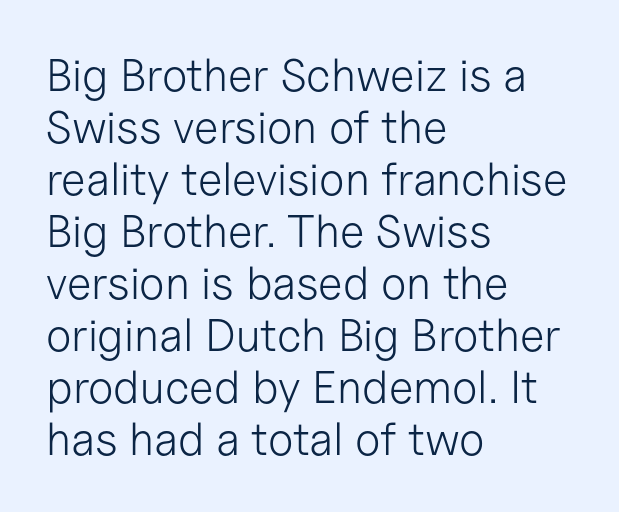
The image shows 46 px light sans-serif type, upright; set left-aligned, tight line spacing (1.13x), normal letter spacing, not underlined; low stroke contrast and a medium x-height.
